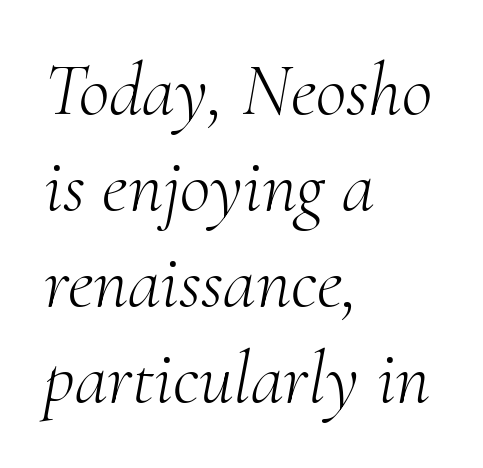
{"serif": "yes", "italic": "yes", "lean": "right", "slant_degrees": 10, "bold": "no", "weight": "light", "width": "normal", "stroke_contrast": "medium", "x_height": "small", "monospaced": "no", "underline": "no", "align": "left", "line_spacing": "normal", "line_spacing_ratio": 1.28, "letter_spacing": "normal", "letter_spacing_em": 0.0, "glyph_px": 75}
